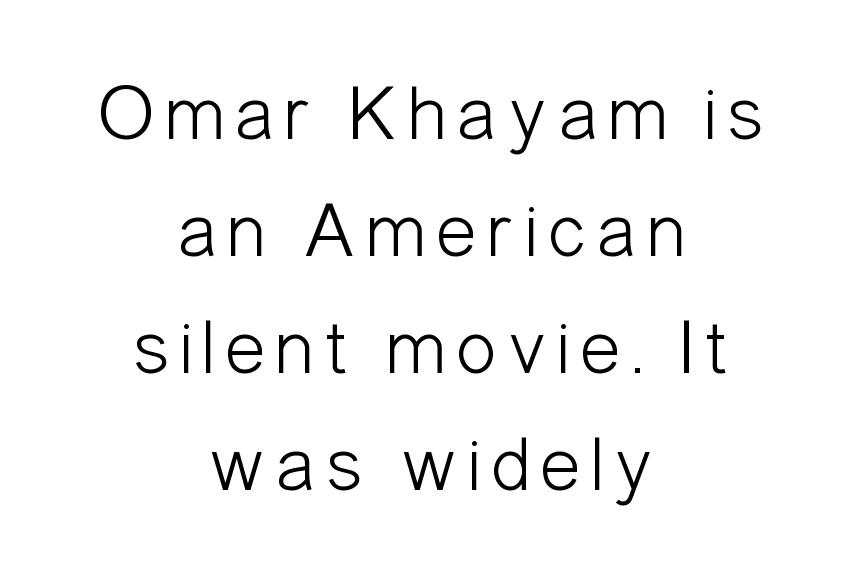
{"serif": "no", "italic": "no", "bold": "no", "weight": "light", "width": "condensed", "stroke_contrast": "low", "x_height": "medium", "monospaced": "no", "underline": "no", "align": "center", "line_spacing": "normal", "line_spacing_ratio": 1.5, "glyph_px": 78}
